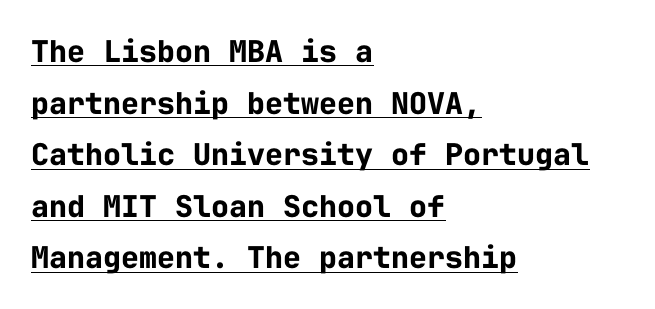
The image shows 30 px bold sans-serif type, upright, monospaced; set left-aligned, line spacing 1.72x, normal letter spacing, underlined; low stroke contrast and a medium x-height.
